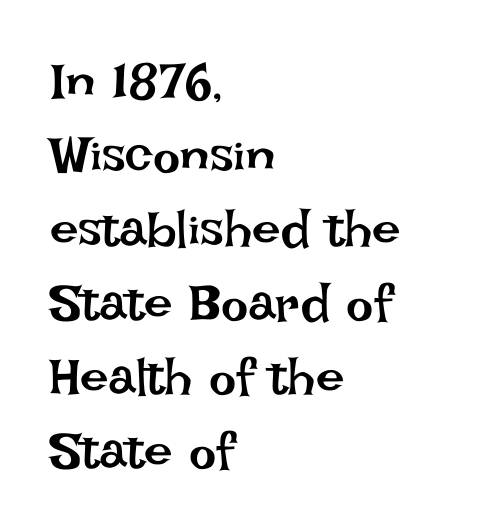
{"italic": "no", "bold": "no", "weight": "regular", "width": "normal", "stroke_contrast": "low", "x_height": "large", "monospaced": "no", "underline": "no", "align": "left", "line_spacing": "normal", "line_spacing_ratio": 1.45, "letter_spacing": "normal", "letter_spacing_em": 0.0, "glyph_px": 51}
